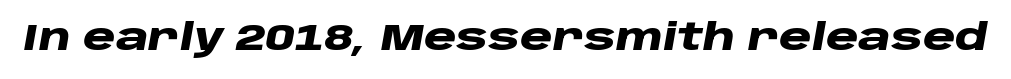
The image shows 37 px heavy, wide type, italic (leaning right); set normal letter spacing, not underlined; low stroke contrast and a large x-height.
